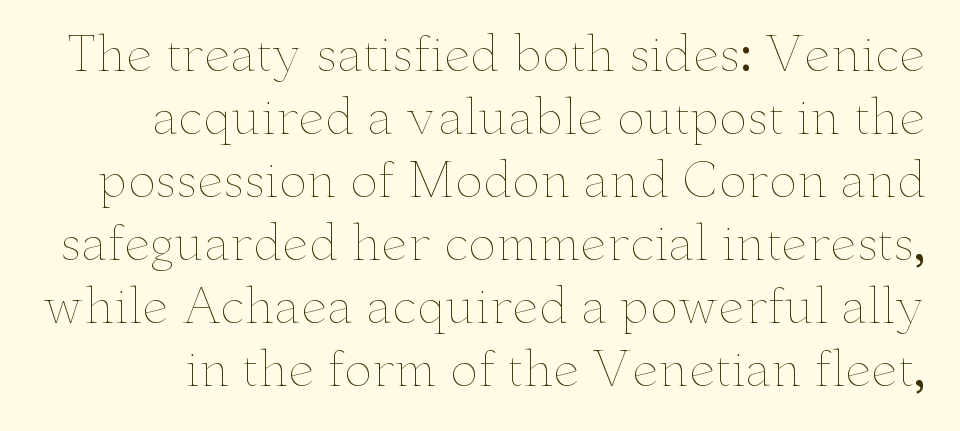
This is the regular roman posture of the typeface. The characters are drawn with everyday or finer stroke widths. Anything drawn beneath the words? Only blank space. Quick note: interline space is typical. Here the designer chose a conventional face with non-uniform glyph widths. Here the glyphs are tracked normally, forming tight word shapes.
